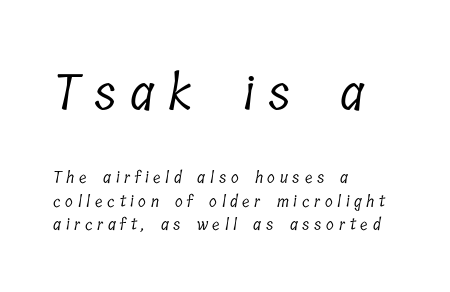
The image shows 49 px light, condensed serif type; set left-aligned, normal line spacing (1.47x), unusually wide letter spacing (+0.29 em), not underlined; the first (top) block is 3.06x larger; low stroke contrast and a medium x-height.
